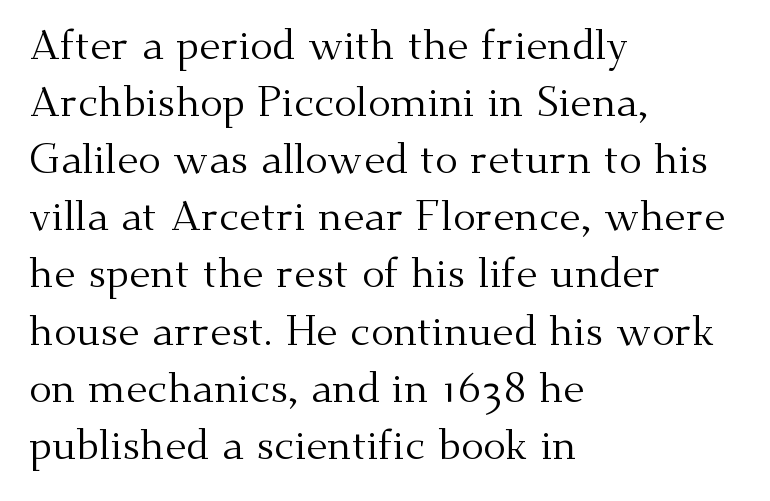
{"serif": "yes", "italic": "no", "bold": "no", "weight": "regular", "width": "normal", "stroke_contrast": "medium", "x_height": "small", "monospaced": "no", "underline": "no", "align": "left", "line_spacing": "normal", "line_spacing_ratio": 1.36, "letter_spacing": "normal", "letter_spacing_em": 0.0, "glyph_px": 42}
